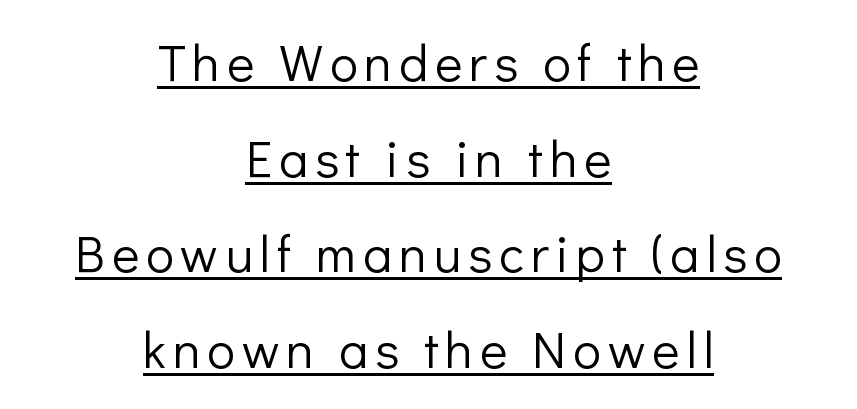
The image shows 52 px light sans-serif type, upright; set centered, line spacing 1.84x, underlined; low stroke contrast and a medium x-height.
